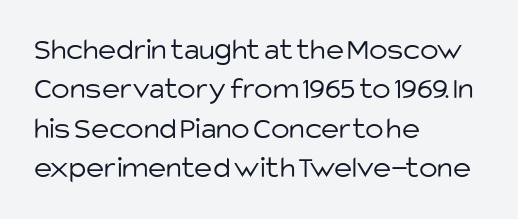
If you measured baseline to baseline, you'd find a middling distance. Decoration check: the copy has no underline. Tracking here is standard; glyphs follow each other at the usual distance. The font's upright variant was chosen for this text. The weight tops out at a normal text grade. The paragraph shown leans on its left margin.
